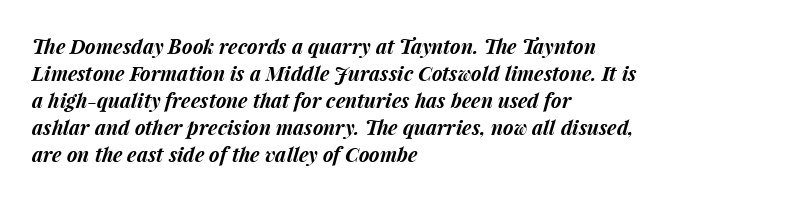
{"italic": "yes", "lean": "right", "slant_degrees": 15, "bold": "yes", "underline": "no", "align": "left", "line_spacing": "normal", "line_spacing_ratio": 1.35, "letter_spacing": "normal", "letter_spacing_em": 0.0, "glyph_px": 20}
